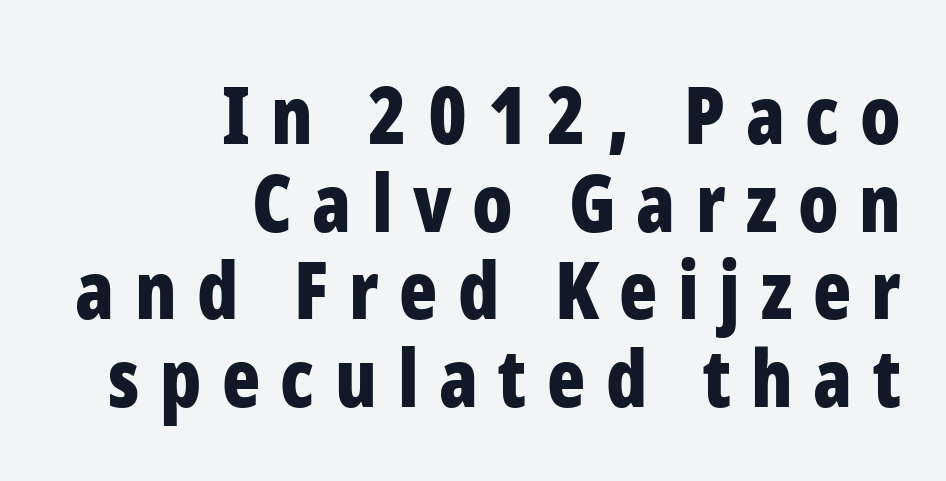
{"serif": "no", "italic": "no", "bold": "yes", "weight": "bold", "width": "condensed", "stroke_contrast": "low", "x_height": "medium", "monospaced": "no", "underline": "no", "align": "right", "line_spacing": "tight", "line_spacing_ratio": 1.11, "letter_spacing": "wide", "letter_spacing_em": 0.26, "glyph_px": 79}
